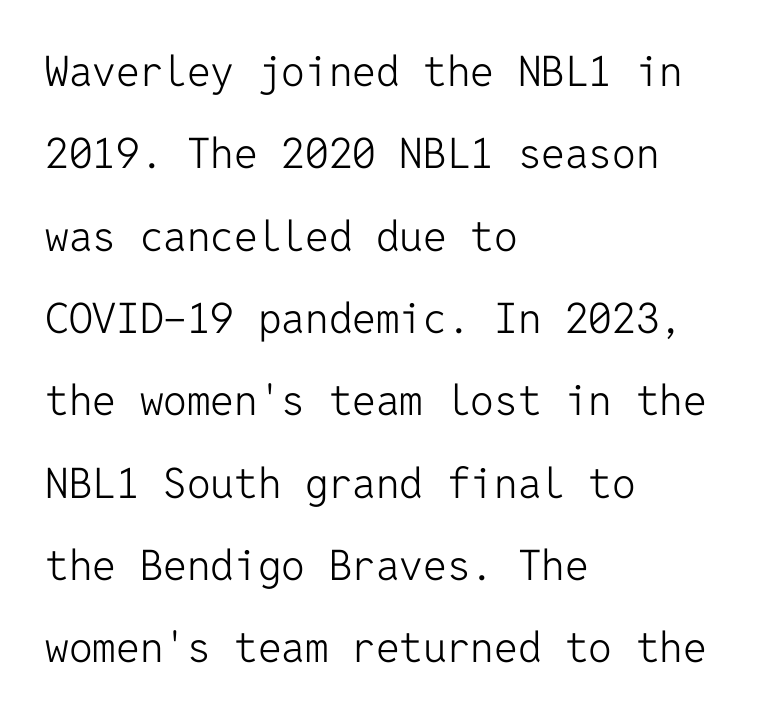
{"serif": "no", "italic": "no", "bold": "no", "weight": "light", "width": "normal", "stroke_contrast": "low", "x_height": "medium", "monospaced": "yes", "underline": "no", "align": "left", "line_spacing": "loose", "line_spacing_ratio": 1.96, "letter_spacing": "normal", "letter_spacing_em": 0.0, "glyph_px": 42}
